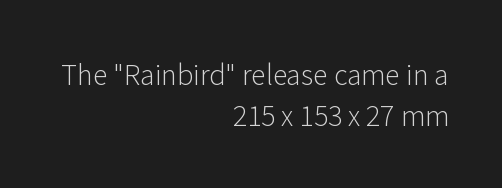
Horizontal bands of white between lines are of average thickness. The ragged edge is on the left, which tells us the setting is flush right. The type is set solid horizontally, with unmodified tracking. Weight: in the light-to-regular range. Each row of text sits above clean, open space.
